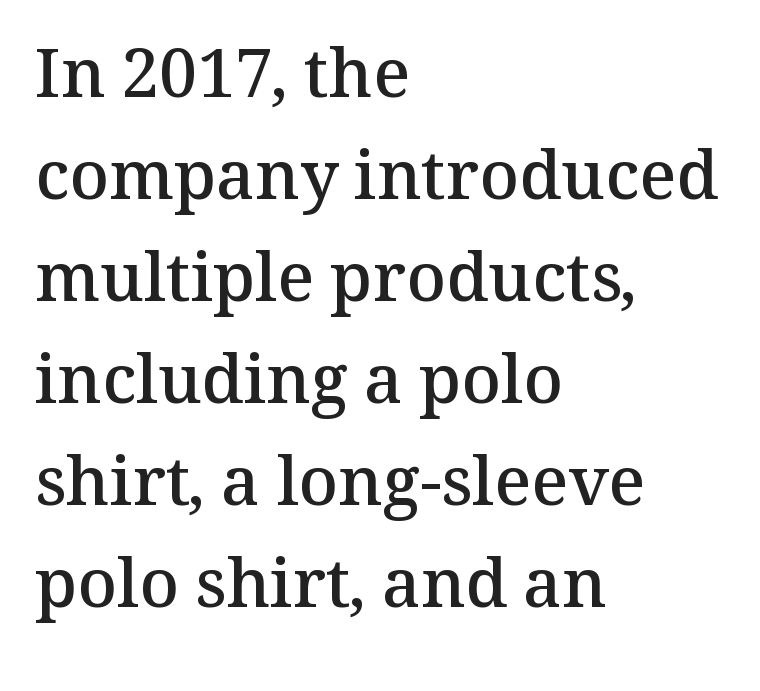
{"serif": "yes", "italic": "no", "bold": "semi", "weight": "semibold", "width": "normal", "stroke_contrast": "medium", "x_height": "medium", "monospaced": "no", "underline": "no", "align": "left", "line_spacing": "normal", "line_spacing_ratio": 1.5, "letter_spacing": "normal", "letter_spacing_em": 0.0, "glyph_px": 68}
